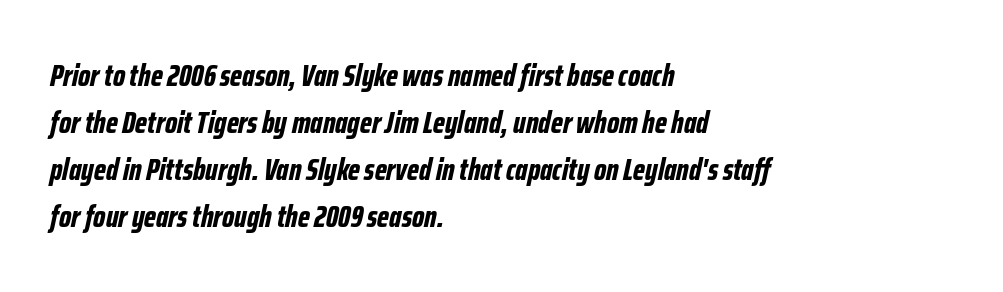
The image shows 31 px bold, condensed type, italic (leaning right); set left-aligned, normal line spacing (1.52x), normal letter spacing, not underlined; low stroke contrast and a medium x-height.
